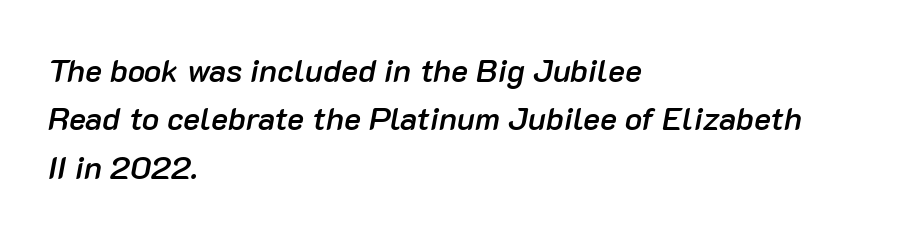
The image shows 32 px semibold type, italic (leaning right); set left-aligned, normal line spacing (1.51x), normal letter spacing, not underlined; low stroke contrast and a medium x-height.
